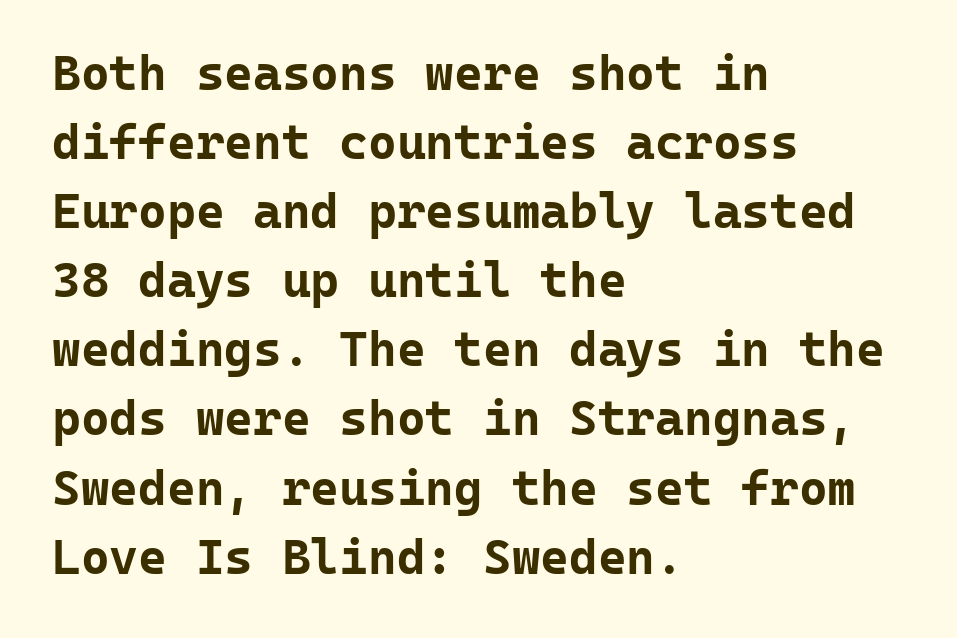
{"serif": "no", "italic": "no", "bold": "yes", "weight": "bold", "width": "normal", "stroke_contrast": "low", "x_height": "medium", "monospaced": "yes", "underline": "no", "align": "left", "line_spacing": "normal", "line_spacing_ratio": 1.41, "letter_spacing": "normal", "letter_spacing_em": 0.0, "glyph_px": 49}
